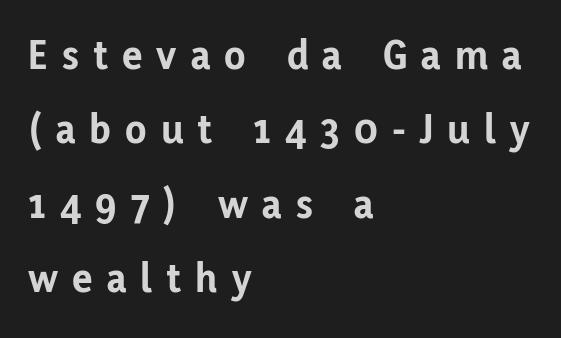
The image shows 43 px bold sans-serif type, upright; set left-aligned, line spacing 1.73x, unusually wide letter spacing (+0.33 em), not underlined; low stroke contrast and a medium x-height.
